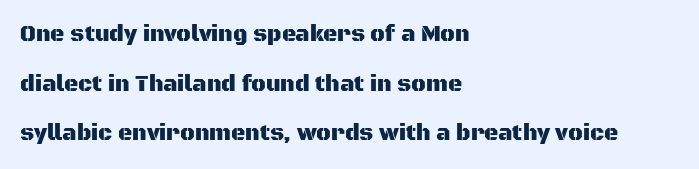
{"italic": "no", "underline": "no", "align": "left", "line_spacing": "loose", "line_spacing_ratio": 2.26, "letter_spacing": "normal", "letter_spacing_em": 0.0, "glyph_px": 22}
